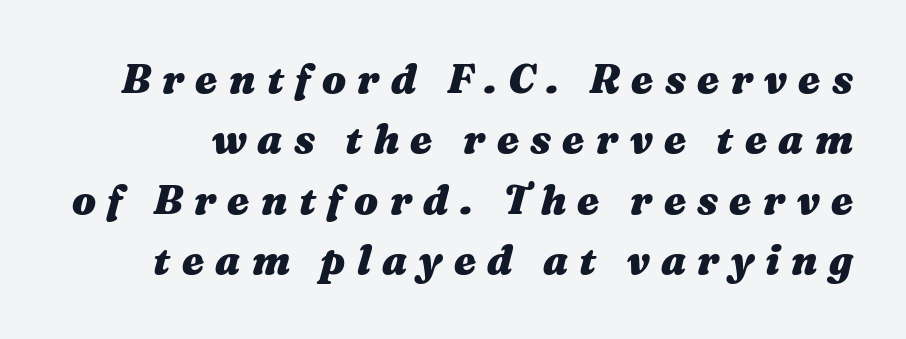
{"italic": "yes", "lean": "right", "slant_degrees": 16, "bold": "yes", "weight": "heavy", "width": "wide", "stroke_contrast": "medium", "x_height": "medium", "monospaced": "no", "underline": "no", "line_spacing": "normal", "line_spacing_ratio": 1.51, "letter_spacing": "wide", "letter_spacing_em": 0.28, "glyph_px": 40}
